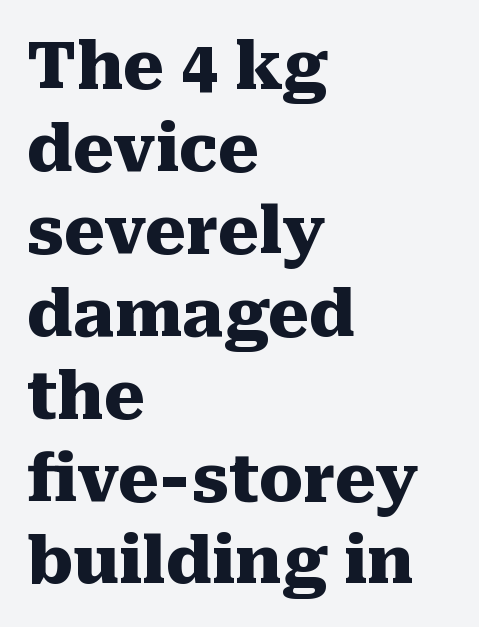
Q: Is the text bold? A: Yes.
Q: Is the text italic (slanted)? A: No, it is upright.
Q: Is the typeface a serif or a sans-serif typeface? A: Serif.
Q: Is the text underlined? A: No.
Q: How is the paragraph aligned? A: Left-aligned.
Q: Is the spacing between letters normal or unusually wide? A: Normal.
Q: Is the spacing between lines tight, normal or loose? A: Normal.
Q: Width (condensed, normal, or wide)? A: Normal.
Q: Stroke contrast? A: Medium.
Q: x-height? A: Medium.
Q: Monospaced? A: No.
